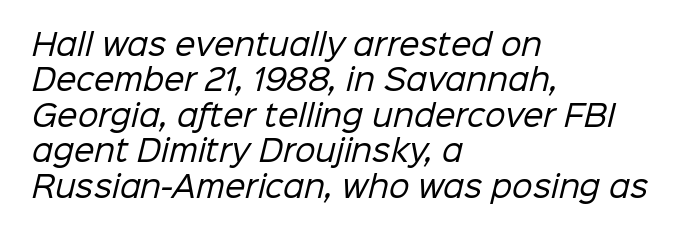
Reading down the block, your eye returns to a fixed left position each line. No letter is thick-stroked: the sample isn't bold. Anything drawn beneath the words? Only blank space. Character widths vary here, with narrow letters taking less room than wide ones. Nobody touched the tracking dial on this one. You can tell from the bare stems that sans-serif type was used.
